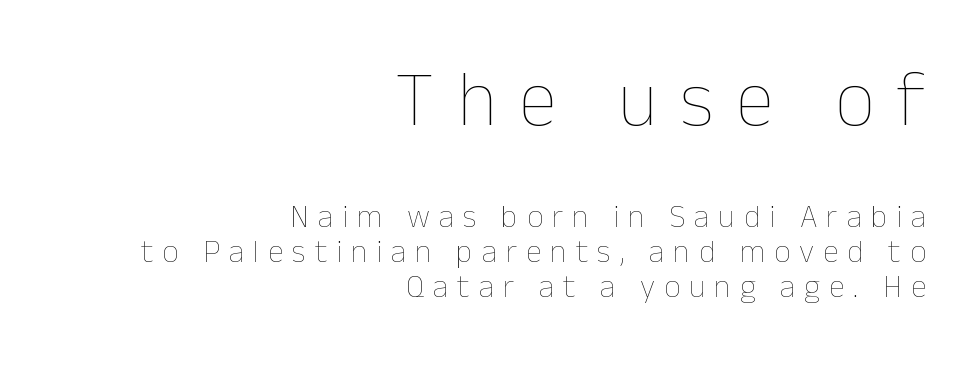
Q: Is the text bold? A: No.
Q: Is the text italic (slanted)? A: No, it is upright.
Q: Is the text underlined? A: No.
Q: How is the paragraph aligned? A: Right-aligned.
Q: Is the spacing between letters normal or unusually wide? A: Unusually wide.
Q: Is the spacing between lines tight, normal or loose? A: Tight.
Q: Which block of text is set in a larger size, the first (top) or the second (bottom)? A: The first (top) one.
Q: Width (condensed, normal, or wide)? A: Normal.
Q: Stroke contrast? A: Low.
Q: x-height? A: Medium.
Q: Monospaced? A: No.
